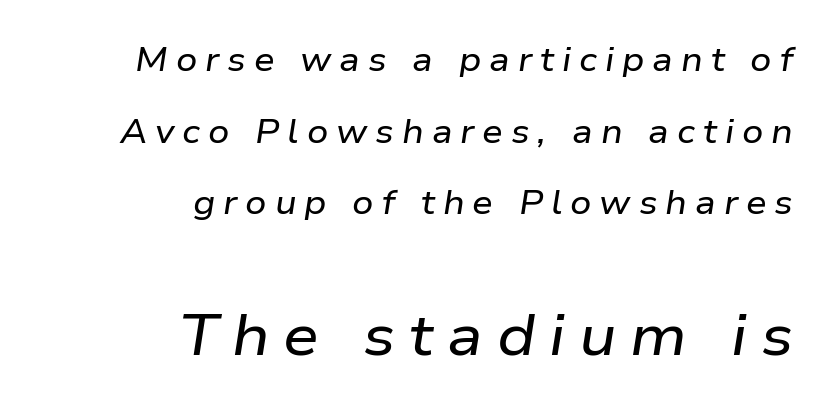
Q: Is the text italic (slanted)? A: Yes, it leans right by about 9 degrees.
Q: Is the text underlined? A: No.
Q: How is the paragraph aligned? A: Right-aligned.
Q: Is the spacing between letters normal or unusually wide? A: Unusually wide.
Q: Is the spacing between lines tight, normal or loose? A: Loose.
Q: Which block of text is set in a larger size, the first (top) or the second (bottom)? A: The second (bottom) one.
Q: Width (condensed, normal, or wide)? A: Wide.
Q: Stroke contrast? A: Low.
Q: x-height? A: Medium.
Q: Monospaced? A: No.
